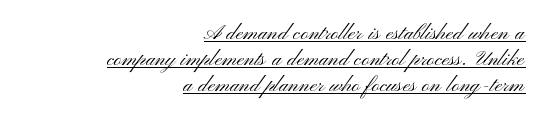
The image shows 27 px text type; set right-aligned, tight line spacing (0.96x), normal letter spacing, underlined.
